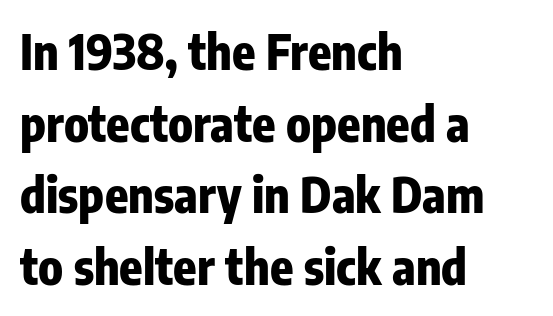
Each glyph is drawn with heavy, bold strokes. Designer's note — italics off, roman on. In terms of letterform style, serifs are entirely absent. A typesetter would call this proportional, since set widths differ per character. The rag falls on the right side of this text block.
